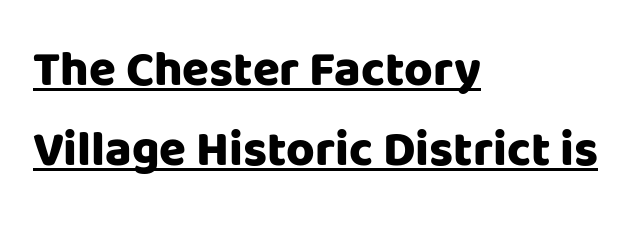
{"serif": "no", "italic": "no", "bold": "yes", "weight": "heavy", "width": "normal", "stroke_contrast": "low", "x_height": "large", "monospaced": "no", "underline": "yes", "align": "left", "line_spacing": "normal", "line_spacing_ratio": 1.64, "letter_spacing": "normal", "letter_spacing_em": 0.0, "glyph_px": 49}
